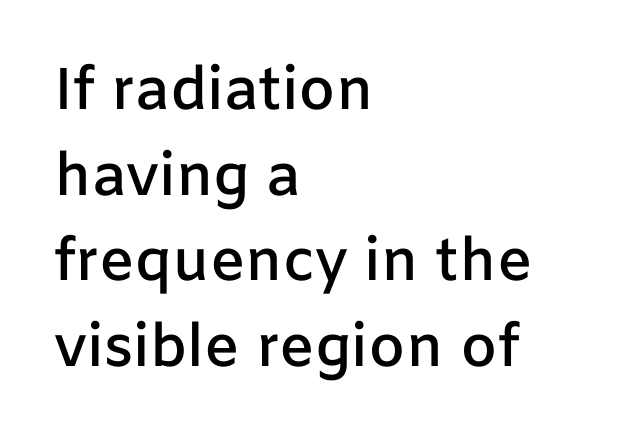
Proportional: the letters do not fall into vertical columns. The baseline area is clear. Leading: standard. Does the copy run flush right? No — it runs flush left.
